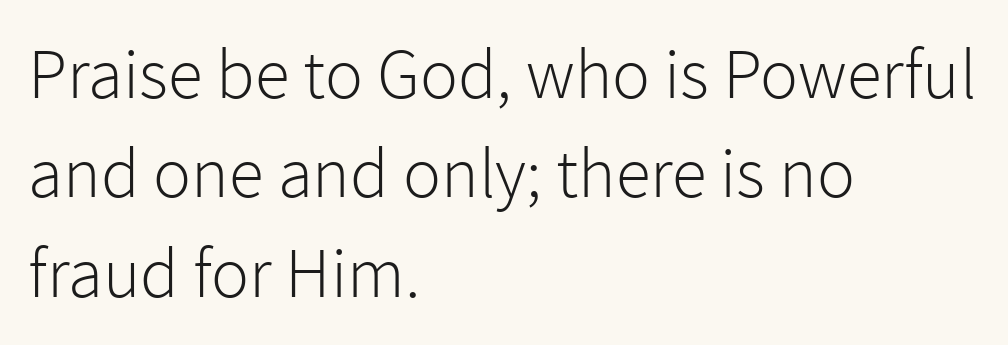
The image shows 71 px light sans-serif type, upright; set left-aligned, normal line spacing (1.4x), normal letter spacing, not underlined; a medium x-height.
